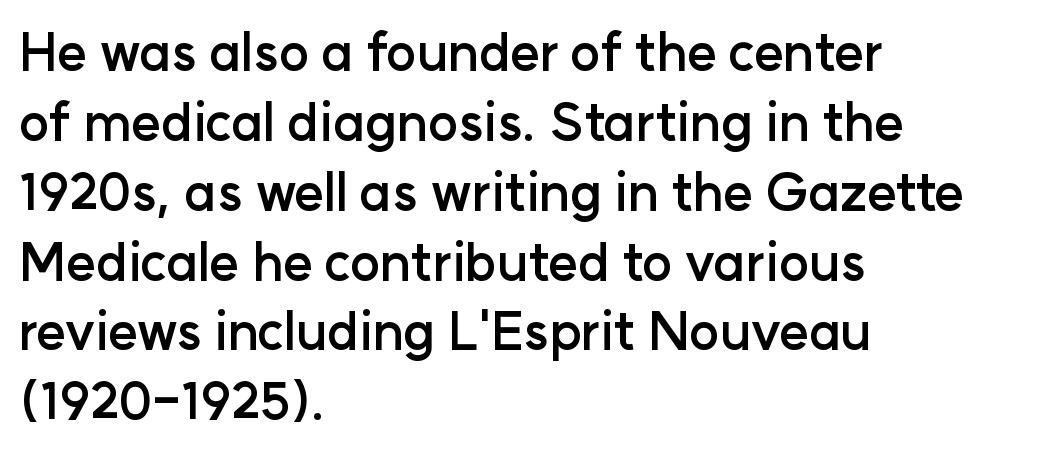
The image shows 51 px semibold sans-serif type, upright; set left-aligned, normal line spacing (1.37x), normal letter spacing, not underlined; low stroke contrast and a medium x-height.
